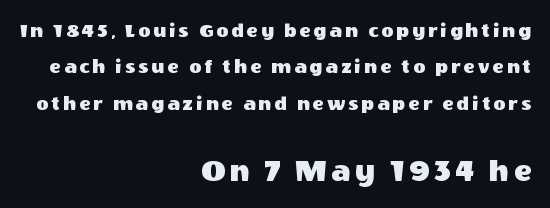
{"serif": "no", "italic": "no", "width": "normal", "x_height": "large", "monospaced": "no", "underline": "no", "align": "right", "line_spacing_ratio": 1.73, "larger_block": "second", "size_ratio": 1.52, "glyph_px": 32}
